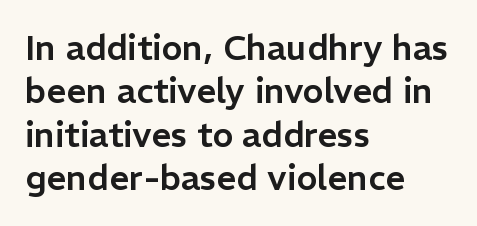
{"serif": "no", "italic": "no", "width": "normal", "stroke_contrast": "low", "x_height": "medium", "monospaced": "no", "underline": "no", "align": "left", "line_spacing_ratio": 1.24, "letter_spacing": "normal", "letter_spacing_em": 0.0, "glyph_px": 35}
